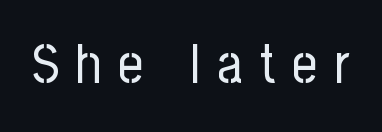
The image shows 55 px regular-weight, condensed sans-serif type, upright; set unusually wide letter spacing (+0.31 em), not underlined; low stroke contrast and a medium x-height.
